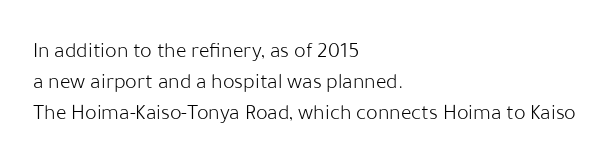
Q: Is the text bold? A: No.
Q: Is the text italic (slanted)? A: No, it is upright.
Q: Is the text underlined? A: No.
Q: How is the paragraph aligned? A: Left-aligned.
Q: Is the spacing between letters normal or unusually wide? A: Normal.
Q: Is the spacing between lines tight, normal or loose? A: Normal.
